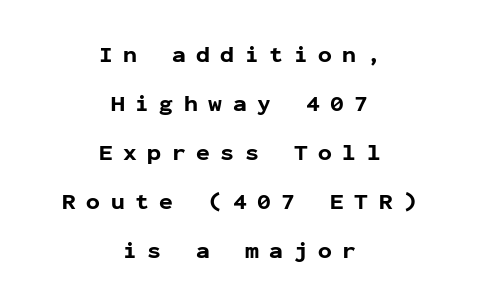
Compared with an ordinary text face, these strokes are far heavier — a full bold. Layout note: lines centered. Notice how the stems are strictly vertical — no italics here. The passage shown is not underscored anywhere. Is the letter spacing exaggerated? Yes — the characters are pushed far apart. Students, observe: this is what heavily led, spacious text looks like.
